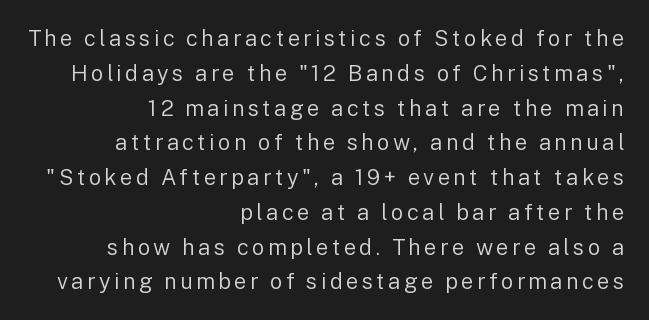
{"italic": "no", "bold": "no", "underline": "no", "align": "right", "line_spacing": "normal", "line_spacing_ratio": 1.58, "glyph_px": 22}
